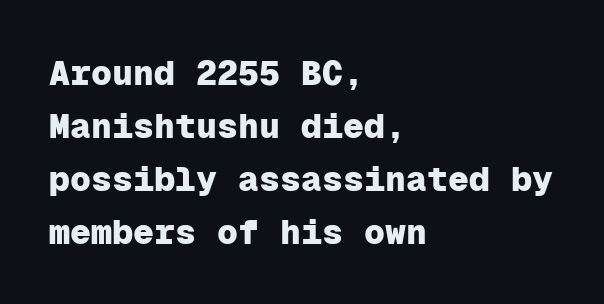
The image shows 35 px heavy sans-serif type, upright, monospaced; set left-aligned, normal line spacing (1.51x), normal letter spacing, not underlined; low stroke contrast and a medium x-height.
